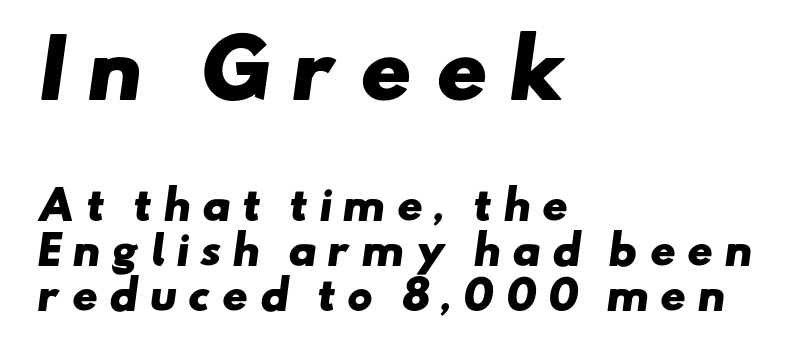
Do the characters align in a grid? No, the font is proportional. Is the block centered? No — it sits flush against the left margin. The strip under each line holds only bare page. How are the letters spaced? Widely, with obvious added tracking. Honestly, the rows look squashed on top of each other. A dark, heavy texture on the line: the type is bold.
